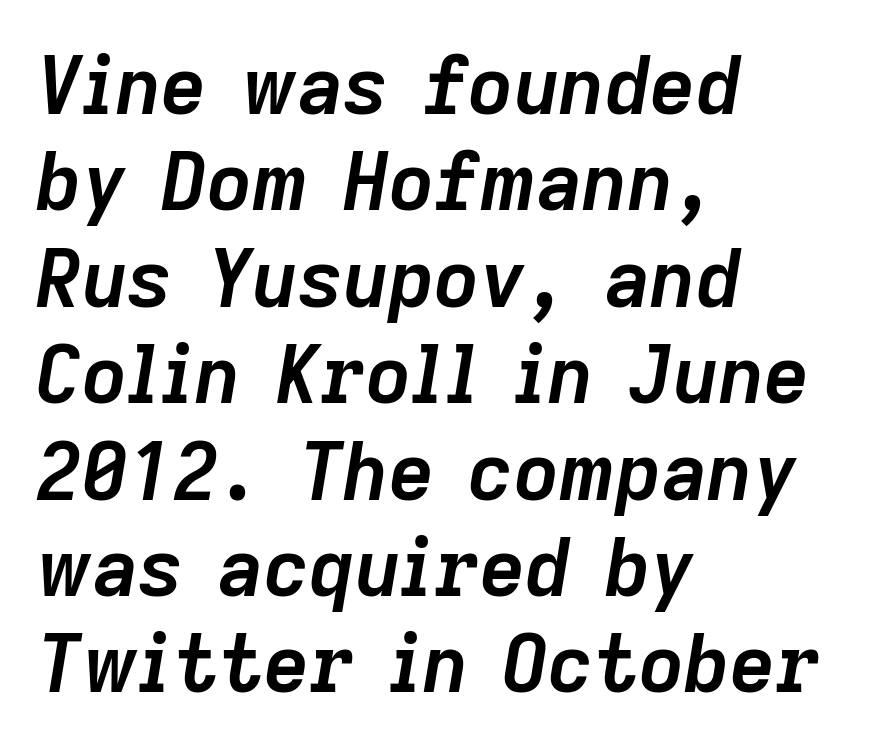
Bare-footed words on every line. The compositor pushed each line to the left boundary. Think of a printed novel: that variable character pitch is what you see here. Caption: standard tracking, unaltered.
